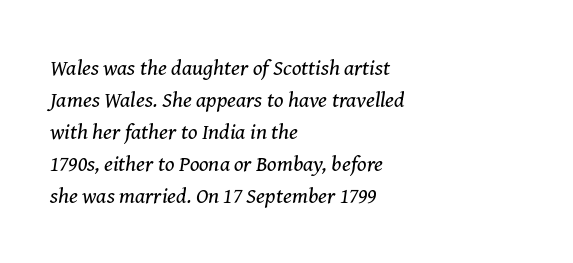
Would a proofreader flag this as italicized? Yes. Rows of type keep a routine distance in the vertical direction. Compared with a centered layout, this one pins lines to the left instead. The baseline area is clear. The font sits on the lighter half of the weight spectrum, regular included. The passage shown has conventional tracking throughout.
